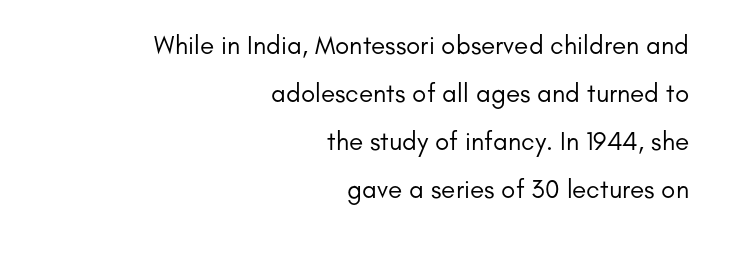
Q: Is the text bold? A: No.
Q: Is the text italic (slanted)? A: No, it is upright.
Q: Is the text underlined? A: No.
Q: How is the paragraph aligned? A: Right-aligned.
Q: Is the spacing between letters normal or unusually wide? A: Normal.
